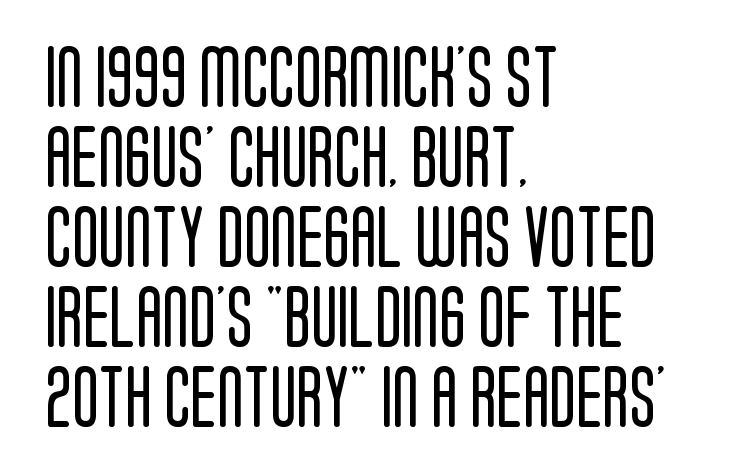
Q: Is the text bold? A: No.
Q: Is the text italic (slanted)? A: No, it is upright.
Q: Is the typeface a serif or a sans-serif typeface? A: Sans-serif.
Q: Is the text underlined? A: No.
Q: How is the paragraph aligned? A: Left-aligned.
Q: Is the spacing between letters normal or unusually wide? A: Normal.
Q: Is the spacing between lines tight, normal or loose? A: Normal.
Q: Width (condensed, normal, or wide)? A: Condensed.
Q: Stroke contrast? A: Low.
Q: x-height? A: Large.
Q: Monospaced? A: No.
